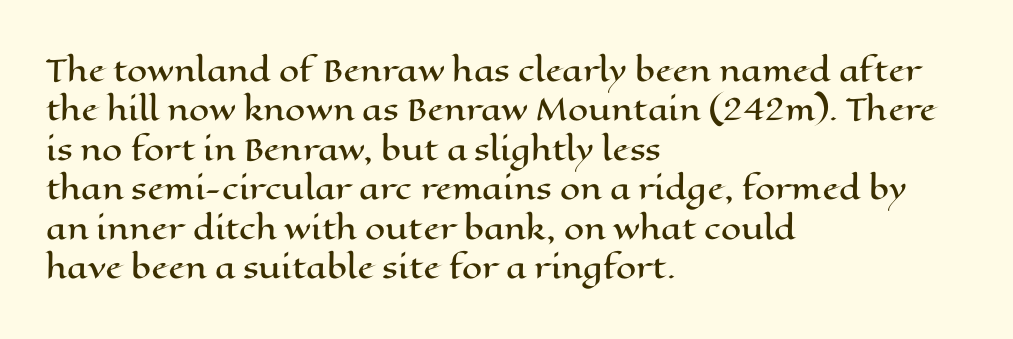
{"italic": "no", "width": "wide", "stroke_contrast": "high", "x_height": "medium", "monospaced": "no", "underline": "no", "align": "left", "line_spacing": "normal", "line_spacing_ratio": 1.36, "letter_spacing": "normal", "letter_spacing_em": 0.0, "glyph_px": 29}
